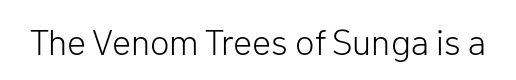
{"serif": "no", "italic": "no", "bold": "no", "weight": "light", "width": "normal", "stroke_contrast": "low", "x_height": "medium", "monospaced": "no", "underline": "no", "letter_spacing": "normal", "letter_spacing_em": 0.0, "glyph_px": 36}
